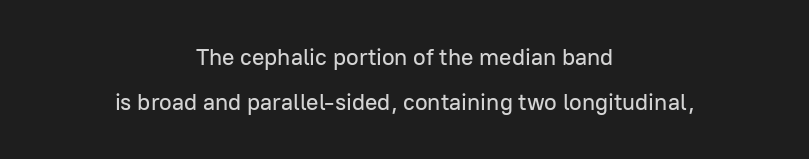
{"italic": "no", "underline": "no", "align": "center", "line_spacing": "loose", "line_spacing_ratio": 1.94, "letter_spacing": "normal", "letter_spacing_em": 0.0, "glyph_px": 23}
